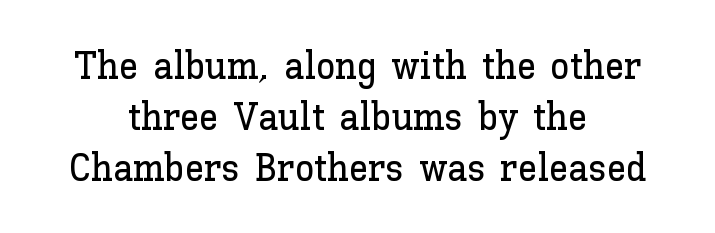
The image shows 39 px text type, upright; set centered, normal line spacing (1.31x), normal letter spacing, not underlined; low stroke contrast and a medium x-height.
